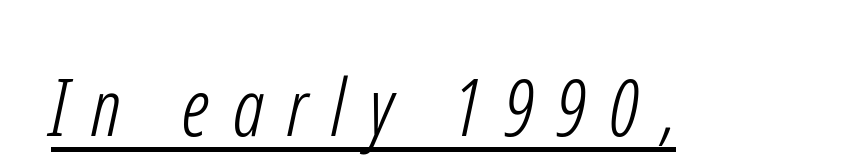
Q: Is the text bold? A: No.
Q: Is the typeface a serif or a sans-serif typeface? A: Sans-serif.
Q: Is the text underlined? A: Yes.
Q: Is the spacing between letters normal or unusually wide? A: Unusually wide.
Q: Width (condensed, normal, or wide)? A: Condensed.
Q: Stroke contrast? A: Low.
Q: x-height? A: Medium.
Q: Monospaced? A: No.
